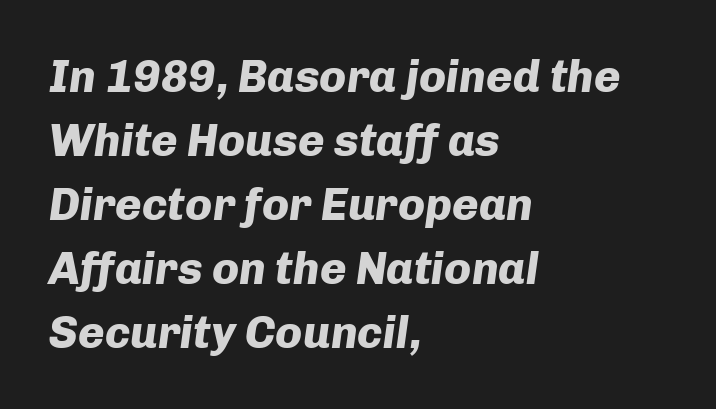
Q: Is the text bold? A: Yes.
Q: Is the text italic (slanted)? A: Yes, it leans right by about 8 degrees.
Q: Is the text underlined? A: No.
Q: How is the paragraph aligned? A: Left-aligned.
Q: Is the spacing between letters normal or unusually wide? A: Normal.
Q: Is the spacing between lines tight, normal or loose? A: Normal.
Q: Width (condensed, normal, or wide)? A: Normal.
Q: Stroke contrast? A: Low.
Q: x-height? A: Medium.
Q: Monospaced? A: No.
